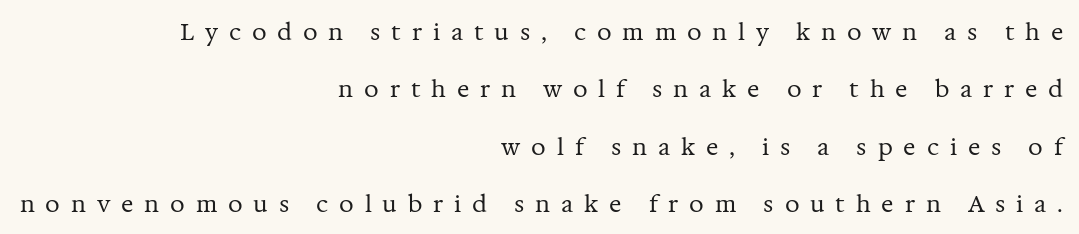
Q: Is the text bold? A: No.
Q: Is the text italic (slanted)? A: No, it is upright.
Q: Is the text underlined? A: No.
Q: How is the paragraph aligned? A: Right-aligned.
Q: Is the spacing between letters normal or unusually wide? A: Unusually wide.
Q: Is the spacing between lines tight, normal or loose? A: Loose.
